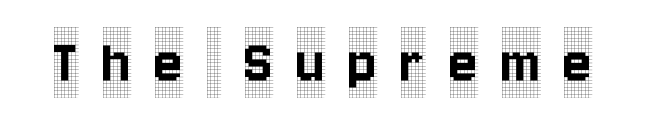
{"serif": "yes", "italic": "no", "width": "condensed", "x_height": "large", "monospaced": "no", "underline": "no", "letter_spacing": "wide", "letter_spacing_em": 0.36, "glyph_px": 66}
